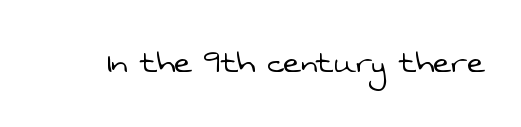
The image shows 37 px light sans-serif type; set normal letter spacing, not underlined; low stroke contrast and a medium x-height.
